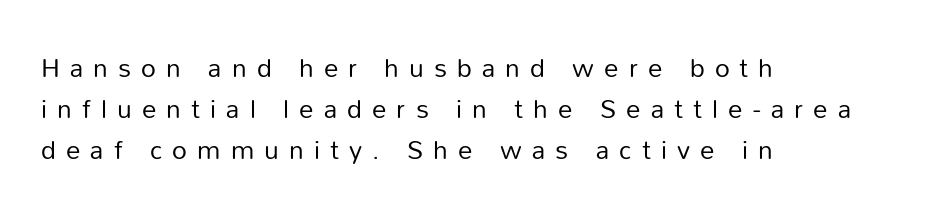
The image shows 26 px text type, upright; set left-aligned, normal line spacing (1.58x), unusually wide letter spacing (+0.39 em), not underlined.
